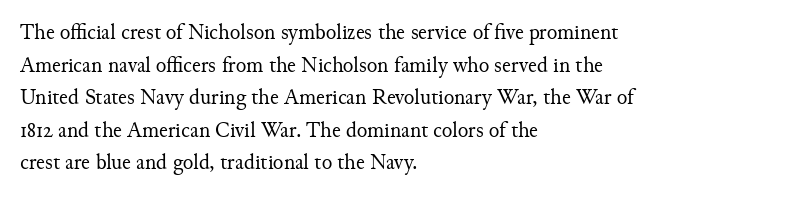
The image shows 22 px text type, upright; set left-aligned, normal line spacing (1.48x), normal letter spacing, not underlined.
